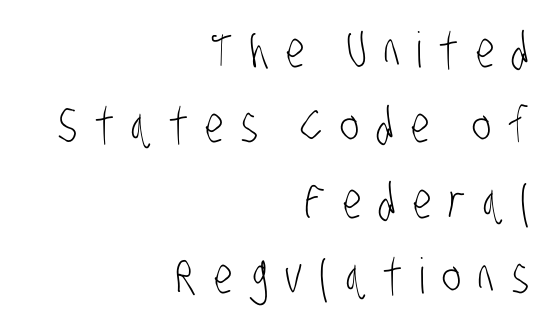
{"serif": "no", "bold": "no", "weight": "light", "width": "condensed", "stroke_contrast": "low", "x_height": "large", "monospaced": "no", "underline": "no", "align": "right", "line_spacing": "normal", "line_spacing_ratio": 1.54, "letter_spacing": "wide", "letter_spacing_em": 0.35, "glyph_px": 49}
